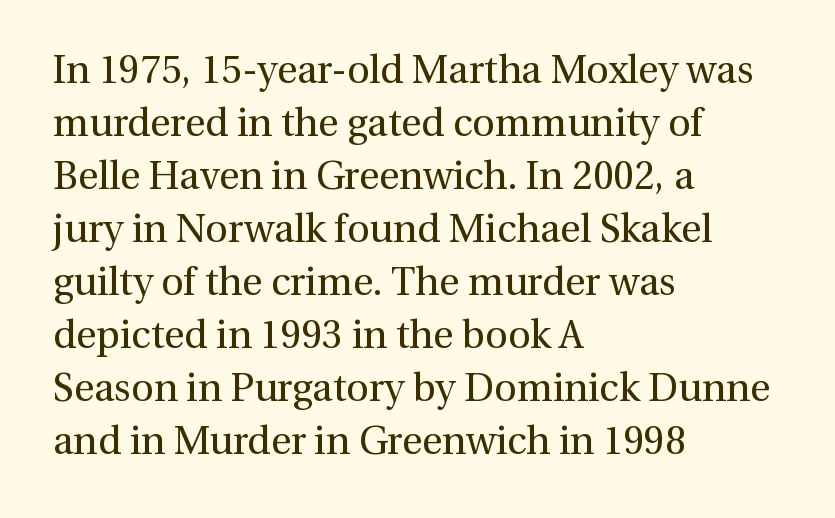
{"serif": "yes", "italic": "no", "bold": "no", "weight": "regular", "width": "normal", "stroke_contrast": "medium", "x_height": "medium", "monospaced": "no", "underline": "no", "align": "left", "line_spacing": "normal", "line_spacing_ratio": 1.36, "letter_spacing": "normal", "letter_spacing_em": 0.0, "glyph_px": 39}
